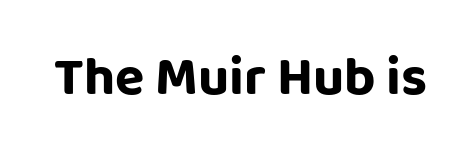
The image shows 54 px bold sans-serif type, upright; set normal letter spacing, not underlined; low stroke contrast and a large x-height.
